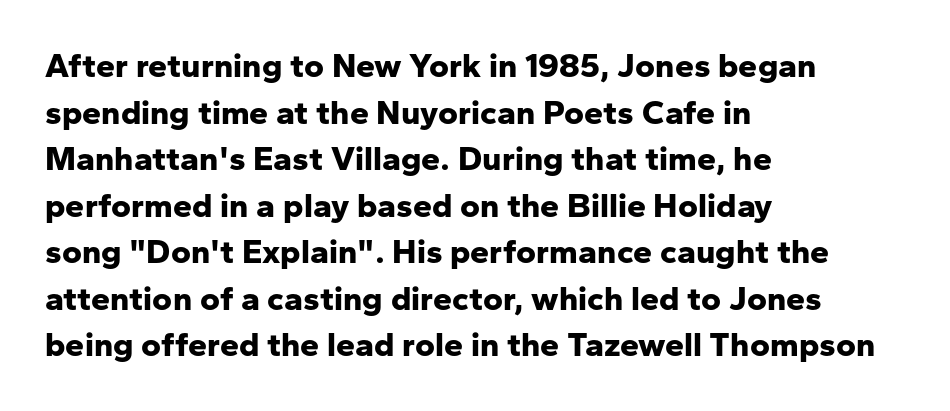
The typeface chosen for these lines omits serifs. The designer left line spacing at the default. The strokes are fattened all the way to bold. Think of a printed novel: that variable character pitch is what you see here. The ragged edge is on the right, which tells us the setting is flush left.
